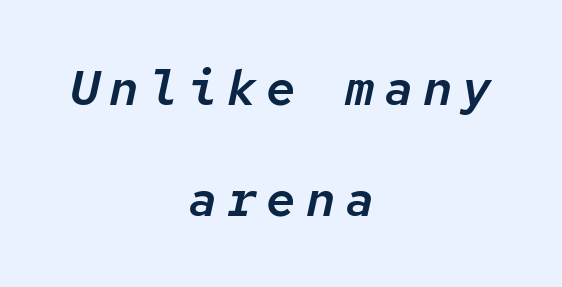
The image shows 49 px text type, italic (leaning right), monospaced; set centered, loose line spacing (2.27x), unusually wide letter spacing (+0.2 em), not underlined; low stroke contrast and a medium x-height.
